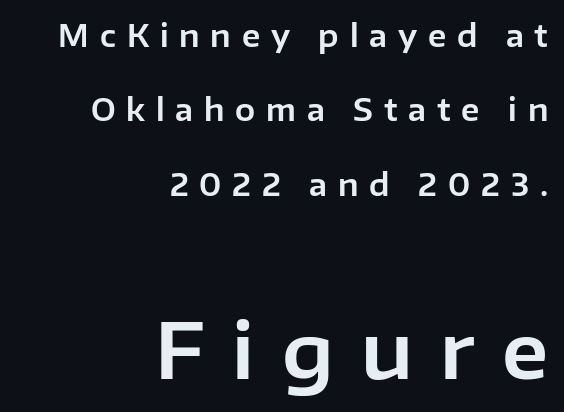
Honestly, there is no underline to notice here at all. Line ends are locked; line starts wander. No feet cap the strokes, marking this as sans-serif type. Larger block? The one below; the one above is distinctly smaller.
